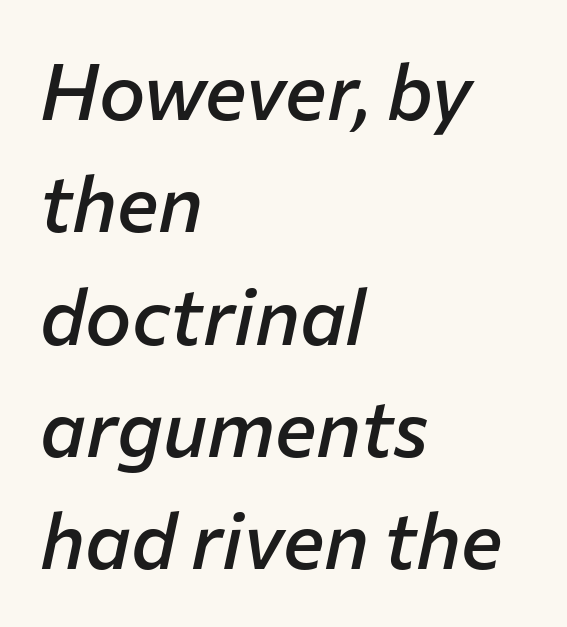
The image shows 78 px semibold type, italic (leaning right); set left-aligned, normal line spacing (1.44x), normal letter spacing, not underlined; low stroke contrast and a medium x-height.
